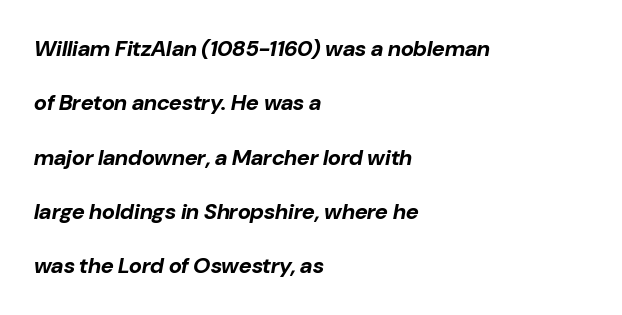
{"italic": "yes", "lean": "right", "slant_degrees": 10, "bold": "yes", "underline": "no", "align": "left", "line_spacing": "loose", "line_spacing_ratio": 2.47, "letter_spacing": "normal", "letter_spacing_em": 0.0, "glyph_px": 22}
